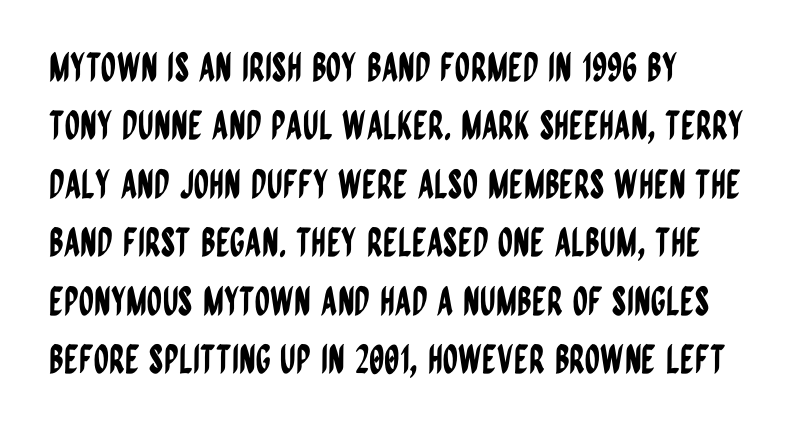
The image shows 39 px condensed sans-serif type, upright; set normal line spacing (1.5x), normal letter spacing, not underlined; low stroke contrast and a large x-height.
